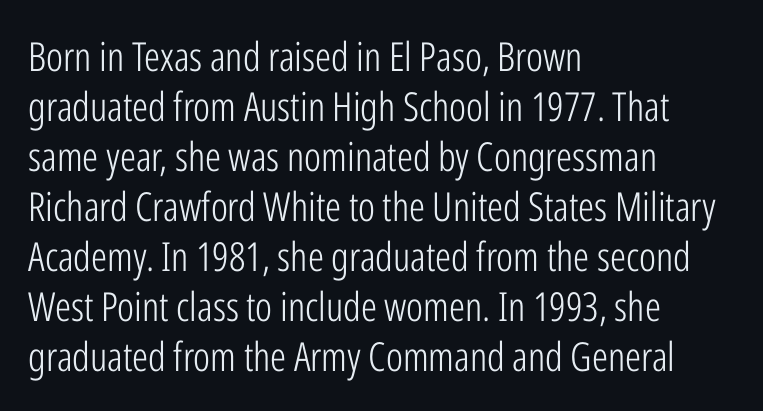
The passage shown is not underscored anywhere. Is there any slant? The stems are plumb. No feet cap the strokes, marking this as sans-serif type. Ink coverage per letter is moderate at most. Is the letter spacing exaggerated? No — it looks like the ordinary default. The lines sit at an ordinary, default distance from one another.
